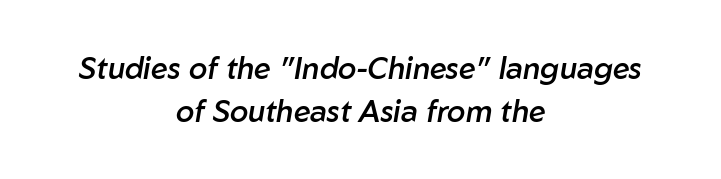
These lines are rendered in a variable-pitch font. The passage shown stacks its lines at a standard gap. The passage shown has conventional tracking throughout. The zone under the glyphs is completely vacant. The rendering positions every line midway between the sides. Would a proofreader flag this as italicized? Yes.
